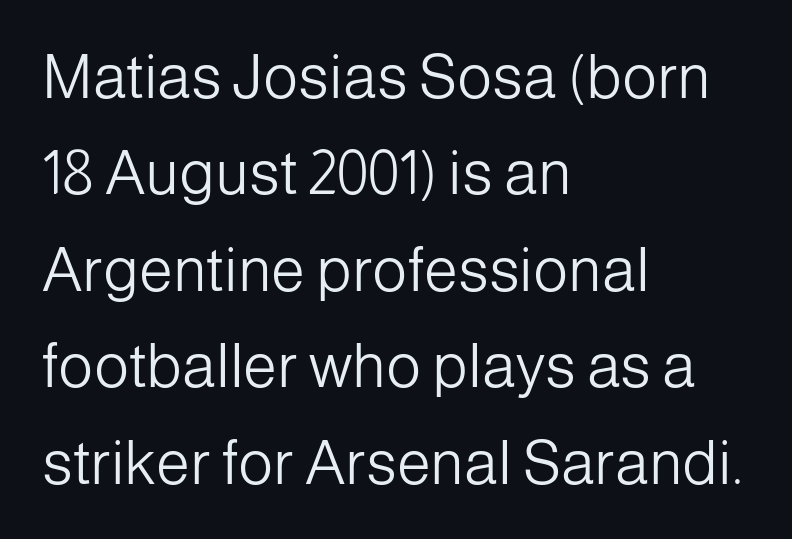
{"serif": "no", "italic": "no", "bold": "no", "weight": "light", "width": "normal", "stroke_contrast": "low", "x_height": "medium", "monospaced": "no", "underline": "no", "align": "left", "line_spacing": "normal", "line_spacing_ratio": 1.58, "letter_spacing": "normal", "letter_spacing_em": 0.0, "glyph_px": 61}
